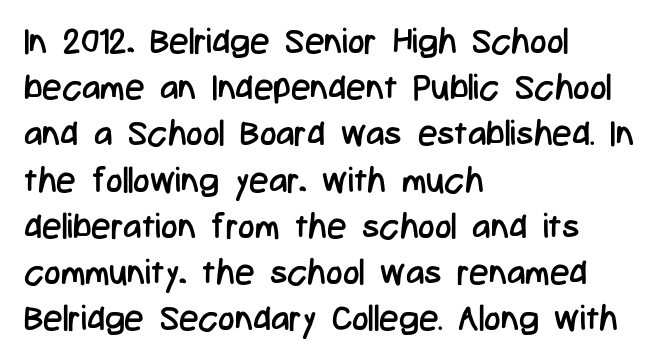
The image shows 35 px regular-weight, condensed sans-serif type, upright; set left-aligned, normal line spacing (1.32x), normal letter spacing, not underlined; low stroke contrast and a medium x-height.
